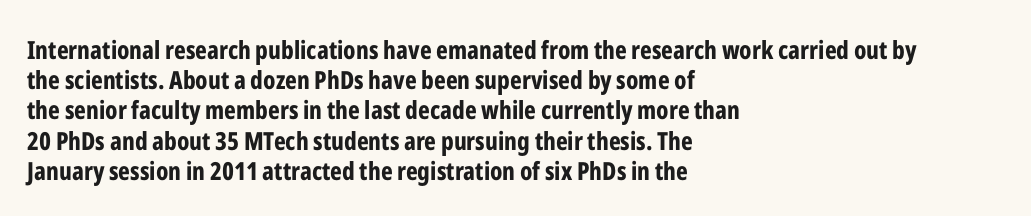
Q: Is the text bold? A: Yes.
Q: Is the text italic (slanted)? A: No, it is upright.
Q: Is the text underlined? A: No.
Q: How is the paragraph aligned? A: Left-aligned.
Q: Is the spacing between letters normal or unusually wide? A: Normal.
